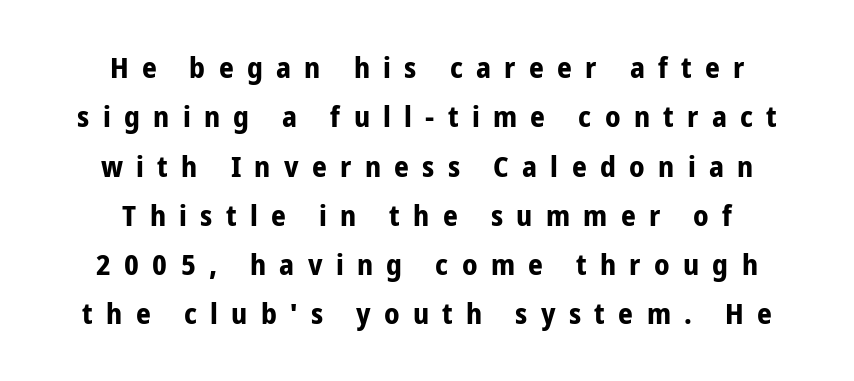
Centered paragraph, ragged on both sides. Regarding leading, the lines here are spaced in the standard way. You'd pick this weight for a headline — it's a proper bold. The foot of each line stays bare and open. Note: no serifs on the glyphs.
